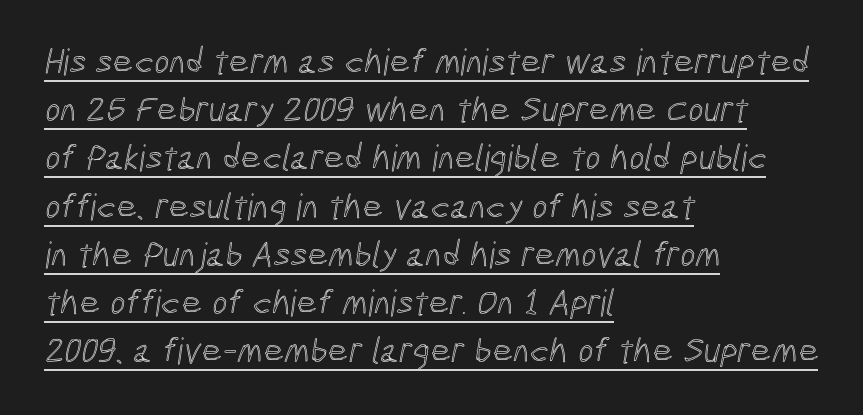
{"width": "condensed", "x_height": "medium", "monospaced": "no", "underline": "yes", "align": "left", "line_spacing": "normal", "line_spacing_ratio": 1.34, "letter_spacing": "normal", "letter_spacing_em": 0.0, "glyph_px": 36}
